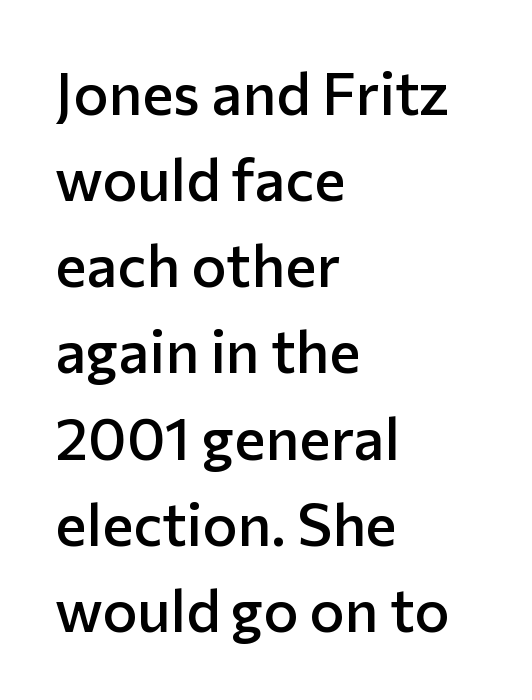
Q: Is the text bold? A: Semi-bold.
Q: Is the text italic (slanted)? A: No, it is upright.
Q: Is the typeface a serif or a sans-serif typeface? A: Sans-serif.
Q: Is the text underlined? A: No.
Q: How is the paragraph aligned? A: Left-aligned.
Q: Is the spacing between letters normal or unusually wide? A: Normal.
Q: Is the spacing between lines tight, normal or loose? A: Normal.
Q: Width (condensed, normal, or wide)? A: Normal.
Q: Stroke contrast? A: Low.
Q: x-height? A: Medium.
Q: Monospaced? A: No.
